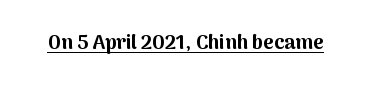
Q: Is the text bold? A: Yes.
Q: Is the text italic (slanted)? A: No, it is upright.
Q: Is the text underlined? A: Yes.
Q: Is the spacing between letters normal or unusually wide? A: Normal.
